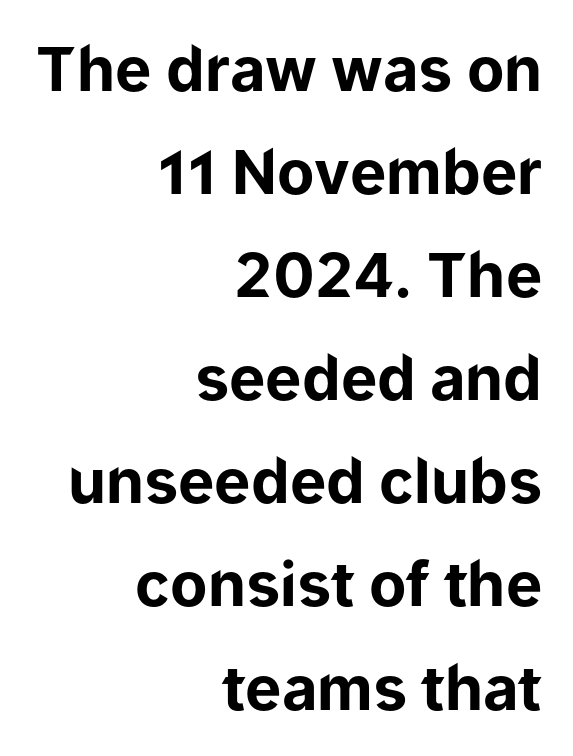
Q: Is the text bold? A: Yes.
Q: Is the text italic (slanted)? A: No, it is upright.
Q: Is the typeface a serif or a sans-serif typeface? A: Sans-serif.
Q: Is the text underlined? A: No.
Q: How is the paragraph aligned? A: Right-aligned.
Q: Is the spacing between letters normal or unusually wide? A: Normal.
Q: Is the spacing between lines tight, normal or loose? A: Normal.
Q: Width (condensed, normal, or wide)? A: Normal.
Q: Stroke contrast? A: Low.
Q: x-height? A: Medium.
Q: Monospaced? A: No.
